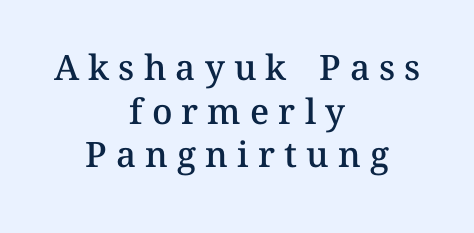
{"italic": "no", "bold": "semi", "weight": "semibold", "width": "normal", "stroke_contrast": "medium", "x_height": "medium", "monospaced": "no", "underline": "no", "align": "center", "line_spacing": "normal", "line_spacing_ratio": 1.25, "letter_spacing": "wide", "letter_spacing_em": 0.26, "glyph_px": 35}
